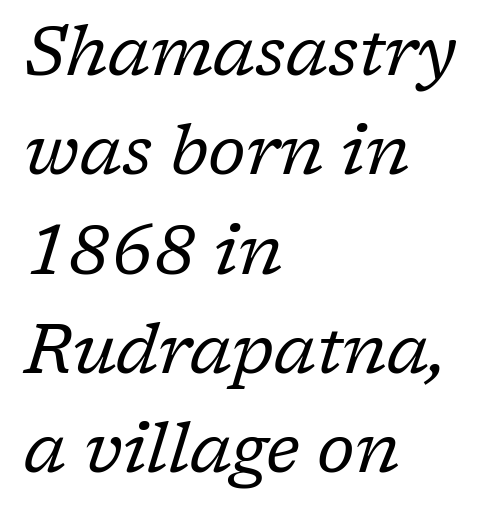
Q: Is the text bold? A: No.
Q: Is the text italic (slanted)? A: Yes, it leans right by about 17 degrees.
Q: Is the typeface a serif or a sans-serif typeface? A: Serif.
Q: Is the text underlined? A: No.
Q: How is the paragraph aligned? A: Left-aligned.
Q: Is the spacing between letters normal or unusually wide? A: Normal.
Q: Is the spacing between lines tight, normal or loose? A: Normal.
Q: Width (condensed, normal, or wide)? A: Normal.
Q: Stroke contrast? A: Low.
Q: x-height? A: Medium.
Q: Monospaced? A: No.
